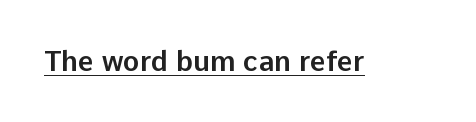
The image shows 28 px sans-serif type, upright; set normal letter spacing, underlined; low stroke contrast and a medium x-height.
